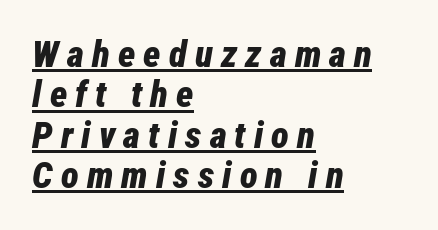
A typesetter would call this heavily tracked-out type. Quick note: interline space is minimal. In terms of weight, the rendering is a true, heavy bold. The axis of the letterforms is tilted away from vertical. The setting favours the left margin, as ordinary paragraphs usually do.
